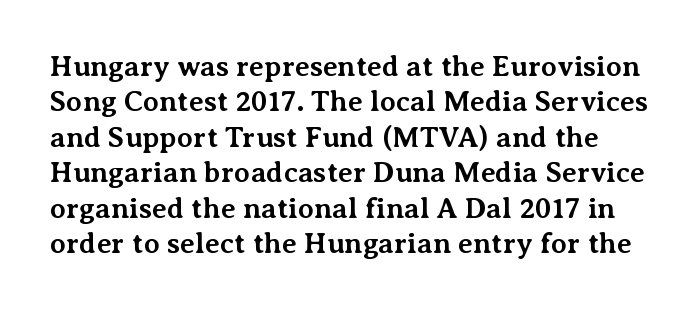
The image shows 29 px bold serif type, upright; set line spacing 1.22x, normal letter spacing, not underlined; medium stroke contrast and a medium x-height.
